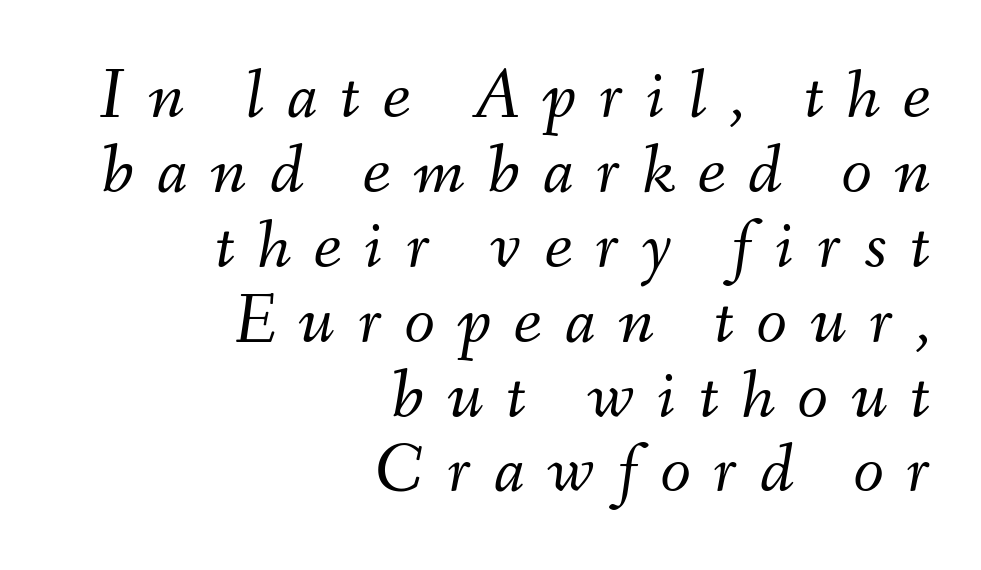
Q: Is the text bold? A: No.
Q: Is the text italic (slanted)? A: Yes, it leans right by about 9 degrees.
Q: Is the text underlined? A: No.
Q: How is the paragraph aligned? A: Right-aligned.
Q: Is the spacing between letters normal or unusually wide? A: Unusually wide.
Q: Is the spacing between lines tight, normal or loose? A: Tight.
Q: Width (condensed, normal, or wide)? A: Normal.
Q: Stroke contrast? A: Medium.
Q: x-height? A: Small.
Q: Monospaced? A: No.
